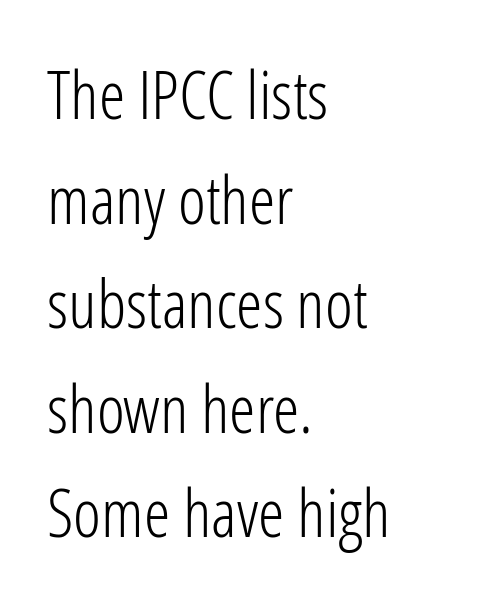
The image shows 67 px light, condensed sans-serif type, upright; set left-aligned, normal line spacing (1.56x), normal letter spacing, not underlined; low stroke contrast and a medium x-height.
